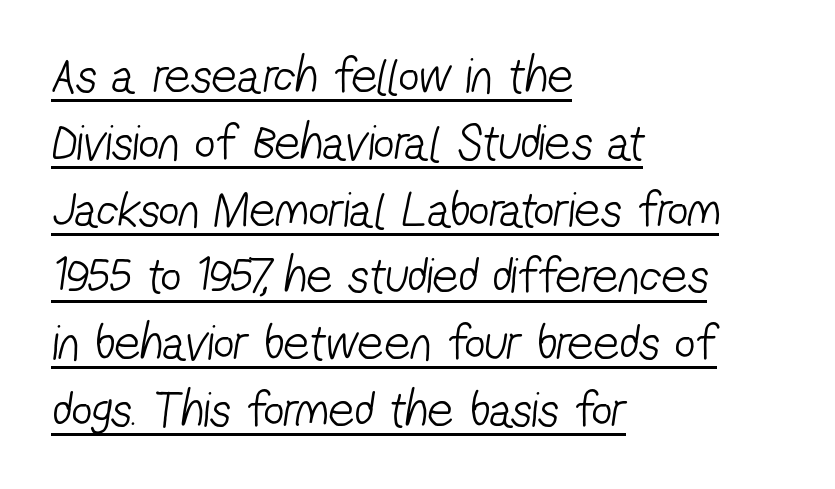
Q: Is the text bold? A: No.
Q: Is the typeface a serif or a sans-serif typeface? A: Sans-serif.
Q: Is the text underlined? A: Yes.
Q: How is the paragraph aligned? A: Left-aligned.
Q: Is the spacing between letters normal or unusually wide? A: Normal.
Q: Is the spacing between lines tight, normal or loose? A: Normal.
Q: Width (condensed, normal, or wide)? A: Condensed.
Q: Stroke contrast? A: Low.
Q: x-height? A: Medium.
Q: Monospaced? A: No.
